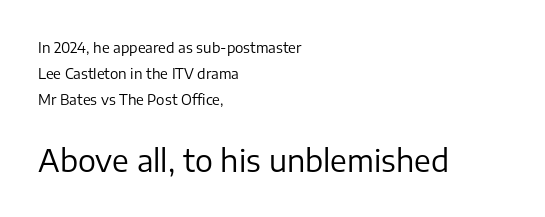
{"serif": "no", "italic": "no", "bold": "no", "weight": "regular", "width": "normal", "stroke_contrast": "low", "x_height": "medium", "monospaced": "no", "underline": "no", "align": "left", "line_spacing_ratio": 1.87, "letter_spacing": "normal", "letter_spacing_em": 0.0, "larger_block": "second", "size_ratio": 2.14, "glyph_px": 30}
